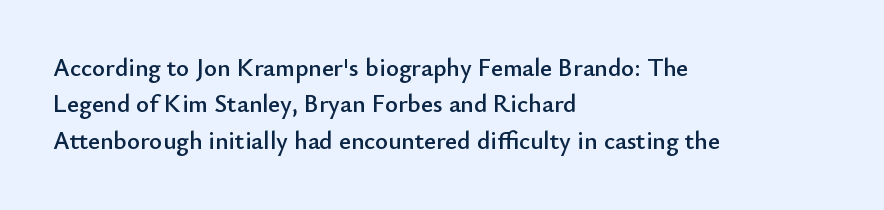
{"italic": "no", "underline": "no", "align": "left", "line_spacing": "normal", "line_spacing_ratio": 1.46, "letter_spacing": "normal", "letter_spacing_em": 0.0, "glyph_px": 25}
